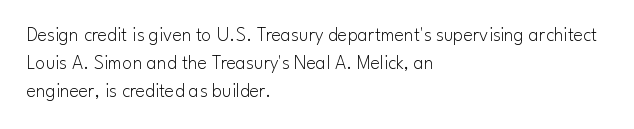
{"italic": "no", "bold": "no", "underline": "no", "align": "left", "line_spacing": "normal", "line_spacing_ratio": 1.39, "letter_spacing": "normal", "letter_spacing_em": 0.0, "glyph_px": 20}
